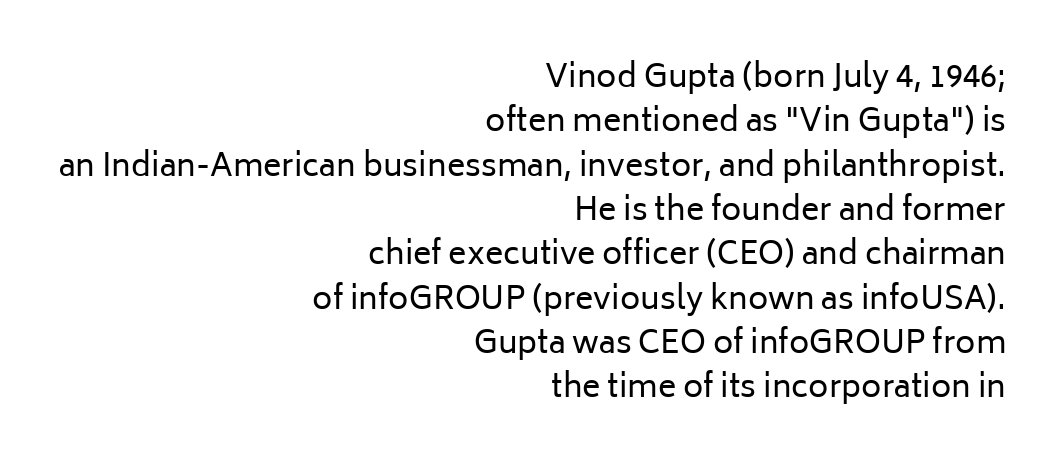
The strokes carry an ordinary text weight at most. These lines are set flush right with a ragged left edge. Letters rest on an invisible, unmarked baseline. Character widths vary here, with narrow letters taking less room than wide ones. Reading down the column, the eye jumps a familiar distance to each next line.
